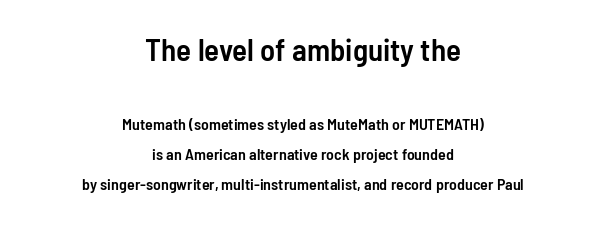
Q: Is the text bold? A: Semi-bold.
Q: Is the text italic (slanted)? A: No, it is upright.
Q: Is the typeface a serif or a sans-serif typeface? A: Sans-serif.
Q: Is the text underlined? A: No.
Q: How is the paragraph aligned? A: Centered.
Q: Is the spacing between letters normal or unusually wide? A: Normal.
Q: Is the spacing between lines tight, normal or loose? A: Loose.
Q: Which block of text is set in a larger size, the first (top) or the second (bottom)? A: The first (top) one.
Q: Width (condensed, normal, or wide)? A: Condensed.
Q: Stroke contrast? A: Low.
Q: x-height? A: Medium.
Q: Monospaced? A: No.
